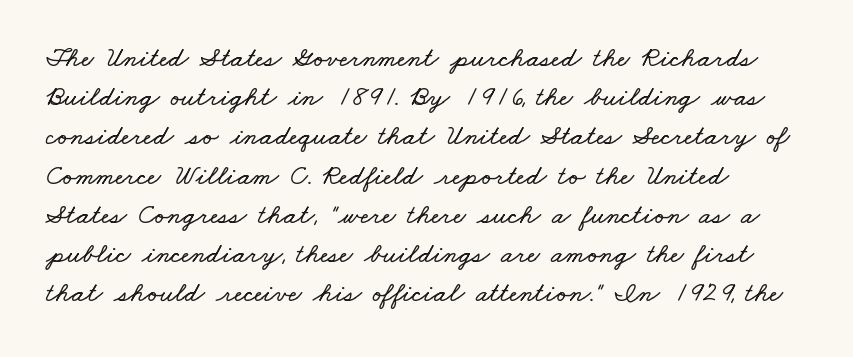
The image shows 28 px wide type; set left-aligned, normal line spacing (1.4x), normal letter spacing, not underlined; low stroke contrast and a small x-height.
